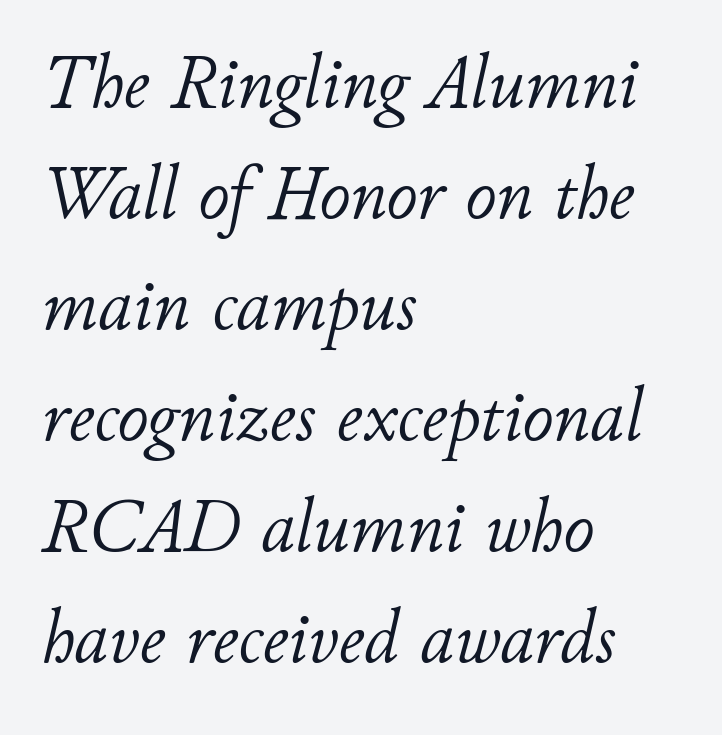
These lines are rendered in a variable-pitch font. Layout note: lines flush left. No heavy texture on the line: the type isn't bold. Glyph-to-glyph distance matches everyday printed text. The baseline area is clear. Would a proofreader flag this as italicized? Yes.
